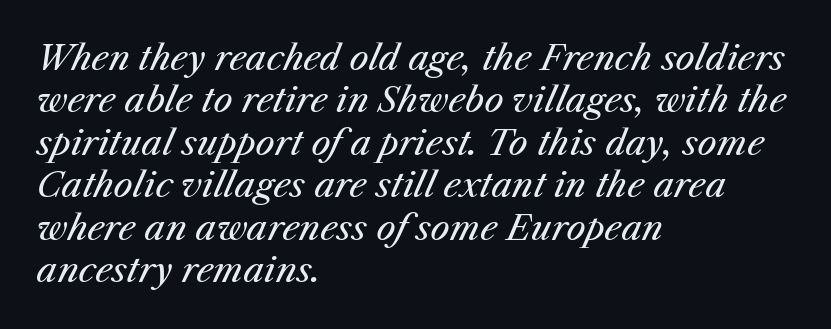
Q: Is the text bold? A: No.
Q: Is the text italic (slanted)? A: Yes, it leans right by about 25 degrees.
Q: Is the text underlined? A: No.
Q: How is the paragraph aligned? A: Left-aligned.
Q: Is the spacing between letters normal or unusually wide? A: Normal.
Q: Is the spacing between lines tight, normal or loose? A: Normal.
Q: Width (condensed, normal, or wide)? A: Normal.
Q: Stroke contrast? A: Medium.
Q: x-height? A: Medium.
Q: Monospaced? A: No.
